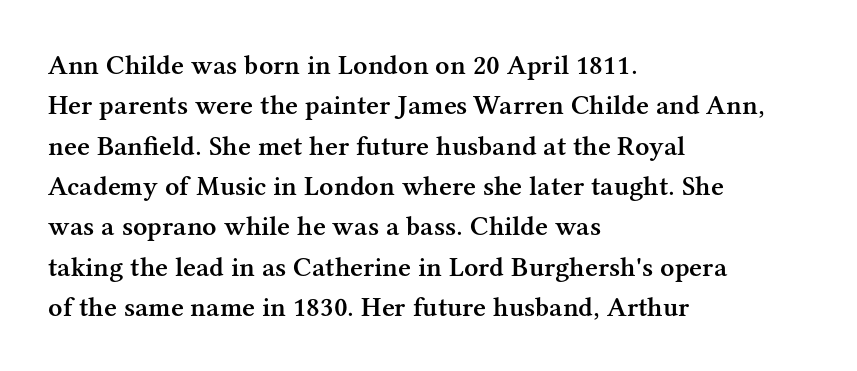
{"serif": "yes", "italic": "no", "bold": "semi", "weight": "semibold", "width": "normal", "stroke_contrast": "medium", "x_height": "medium", "monospaced": "no", "underline": "no", "align": "left", "line_spacing": "normal", "line_spacing_ratio": 1.44, "letter_spacing": "normal", "letter_spacing_em": 0.0, "glyph_px": 28}
